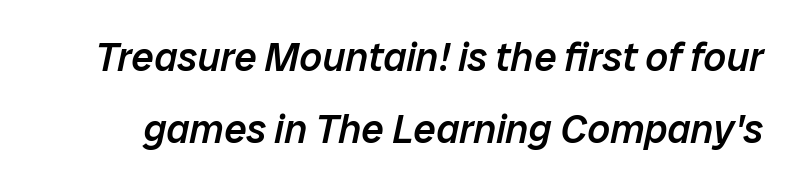
The image shows 40 px semibold type, italic (leaning right); set line spacing 1.79x, normal letter spacing, not underlined; low stroke contrast and a medium x-height.
